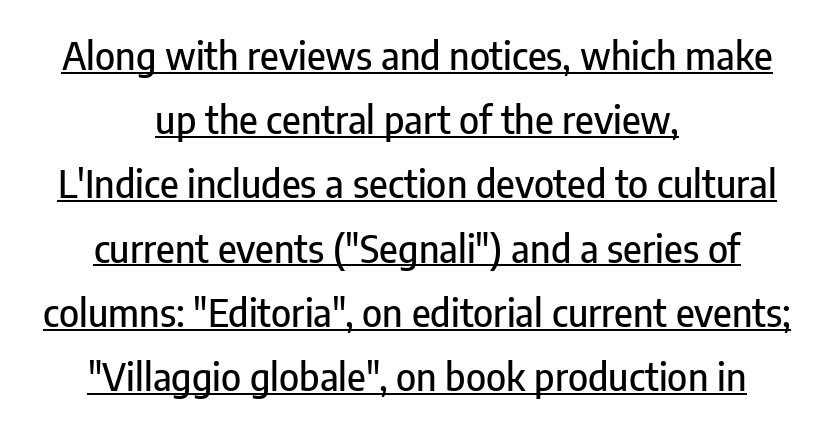
{"serif": "no", "italic": "no", "width": "condensed", "stroke_contrast": "low", "x_height": "medium", "monospaced": "no", "underline": "yes", "align": "center", "line_spacing": "normal", "line_spacing_ratio": 1.69, "letter_spacing": "normal", "letter_spacing_em": 0.0, "glyph_px": 38}
